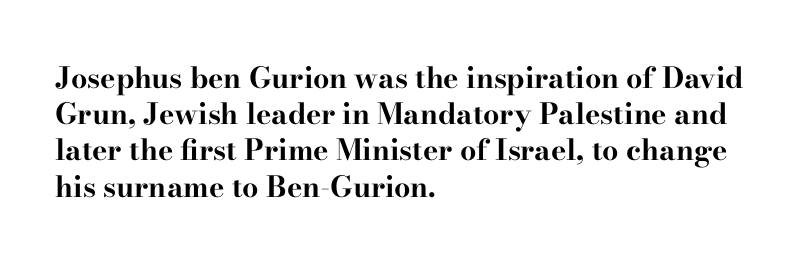
Q: Is the text bold? A: Yes.
Q: Is the text italic (slanted)? A: No, it is upright.
Q: Is the typeface a serif or a sans-serif typeface? A: Serif.
Q: Is the text underlined? A: No.
Q: How is the paragraph aligned? A: Left-aligned.
Q: Is the spacing between letters normal or unusually wide? A: Normal.
Q: Is the spacing between lines tight, normal or loose? A: Normal.
Q: Width (condensed, normal, or wide)? A: Wide.
Q: Stroke contrast? A: High.
Q: x-height? A: Small.
Q: Monospaced? A: No.
